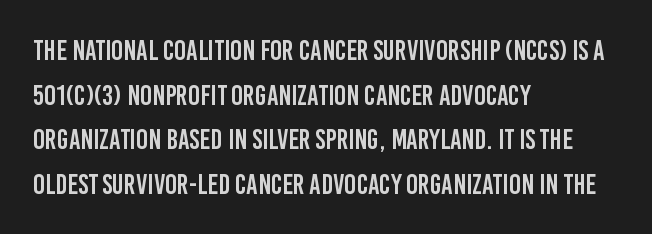
Q: Is the text italic (slanted)? A: No, it is upright.
Q: Is the typeface a serif or a sans-serif typeface? A: Sans-serif.
Q: Is the text underlined? A: No.
Q: How is the paragraph aligned? A: Left-aligned.
Q: Is the spacing between letters normal or unusually wide? A: Normal.
Q: Is the spacing between lines tight, normal or loose? A: Normal.
Q: Width (condensed, normal, or wide)? A: Condensed.
Q: Stroke contrast? A: Low.
Q: x-height? A: Large.
Q: Monospaced? A: No.
